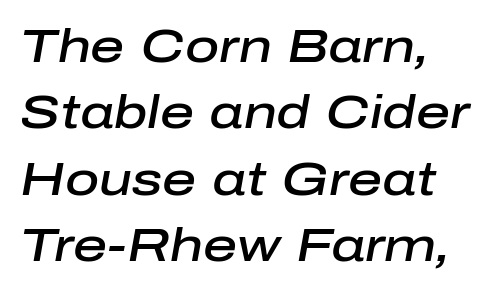
Q: Is the text bold? A: Semi-bold.
Q: Is the text italic (slanted)? A: Yes, it leans right by about 10 degrees.
Q: Is the text underlined? A: No.
Q: How is the paragraph aligned? A: Left-aligned.
Q: Is the spacing between letters normal or unusually wide? A: Normal.
Q: Is the spacing between lines tight, normal or loose? A: Normal.
Q: Width (condensed, normal, or wide)? A: Normal.
Q: Stroke contrast? A: Low.
Q: x-height? A: Medium.
Q: Monospaced? A: No.
